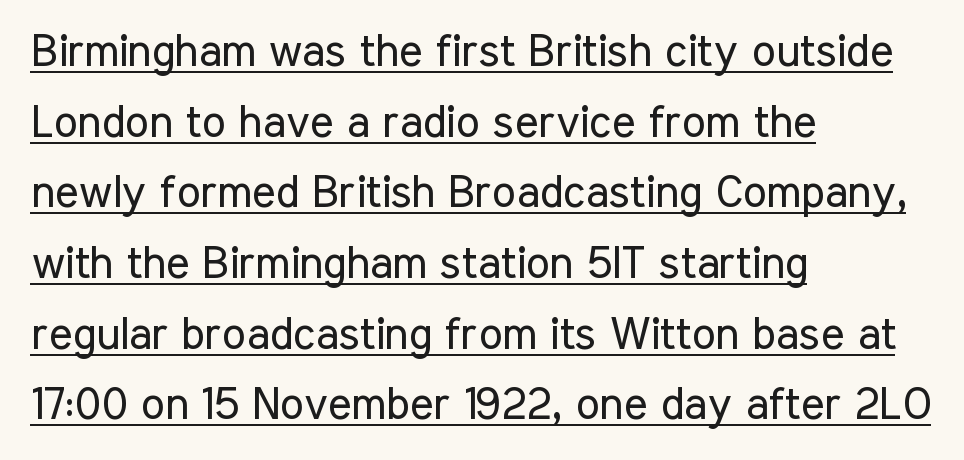
Think of a printed novel: that variable character pitch is what you see here. Think standard paragraph weight, or any step lighter than that. In CSS terms this would be text-align: left. The letters stand straight up with perfectly vertical stems. Observe the absence of serifs on each vertical stroke in this sample. What decoration does the sample have? An underline.
